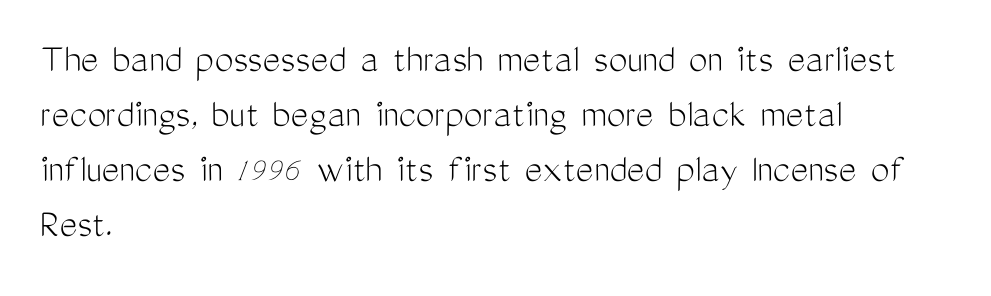
The image shows 42 px light, condensed sans-serif type, upright; set left-aligned, normal line spacing (1.31x), normal letter spacing, not underlined; medium stroke contrast and a medium x-height.
